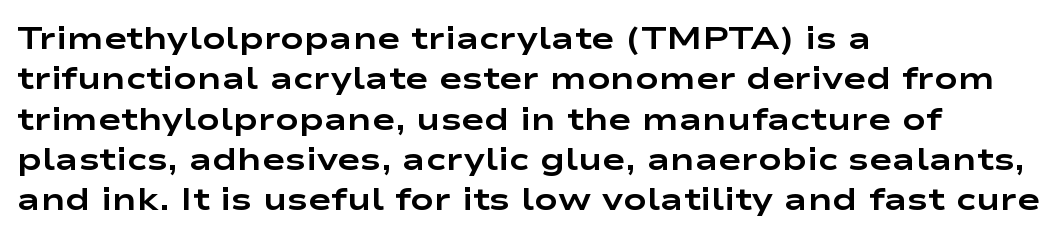
No italicization has been applied; the sample stays upright. Line beginnings align vertically; line endings do not. Strokes here are thick enough to call this a true bold. The font family rendered here belongs to the sans-serif group. Proportional: the letters do not fall into vertical columns. Glance below the letters and you will spot only blank space.
